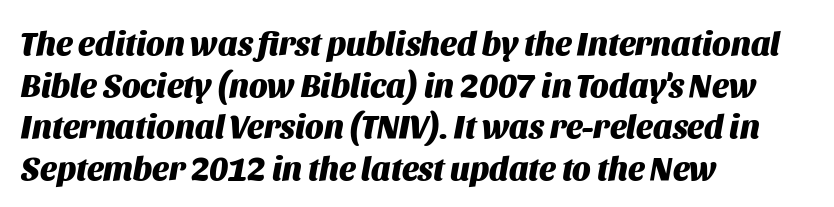
The image shows 33 px heavy type, italic (leaning right); set left-aligned, normal line spacing (1.26x), normal letter spacing, not underlined; medium stroke contrast and a large x-height.
